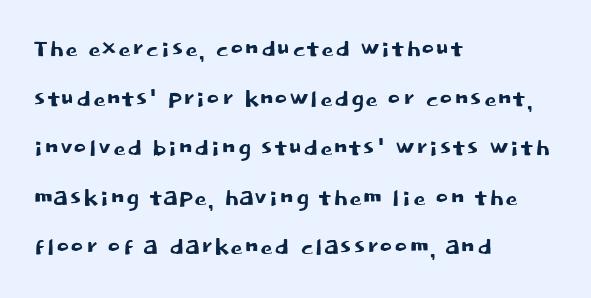
Words float on clear page, feet unadorned. The space between consecutive lines is moderate. Check where the strokes stop: nothing finishes them off — pure sans. Spacing verdict: proportional, widths tailored to each character. Does extra space separate the letters? No, they use regular spacing. Casual observation: everything's shoved over to the left.
